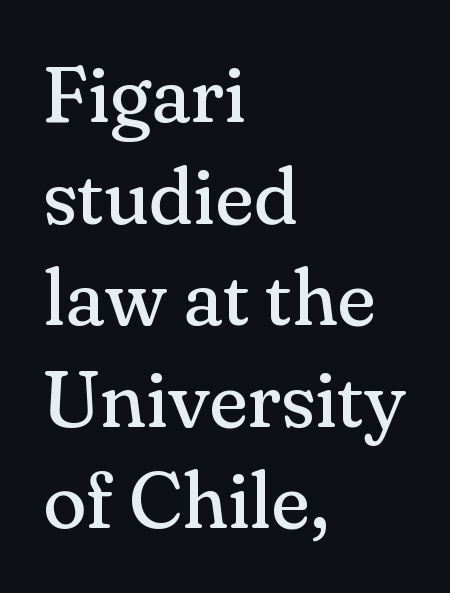
Q: Is the text bold? A: No.
Q: Is the text italic (slanted)? A: No, it is upright.
Q: Is the typeface a serif or a sans-serif typeface? A: Serif.
Q: Is the text underlined? A: No.
Q: How is the paragraph aligned? A: Left-aligned.
Q: Is the spacing between letters normal or unusually wide? A: Normal.
Q: Is the spacing between lines tight, normal or loose? A: Normal.
Q: Width (condensed, normal, or wide)? A: Normal.
Q: Stroke contrast? A: Medium.
Q: x-height? A: Small.
Q: Monospaced? A: No.
